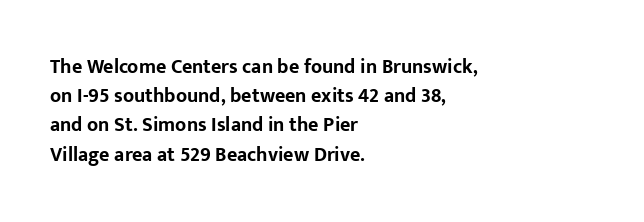
Q: Is the text bold? A: Yes.
Q: Is the text italic (slanted)? A: No, it is upright.
Q: Is the text underlined? A: No.
Q: How is the paragraph aligned? A: Left-aligned.
Q: Is the spacing between letters normal or unusually wide? A: Normal.
Q: Is the spacing between lines tight, normal or loose? A: Normal.
